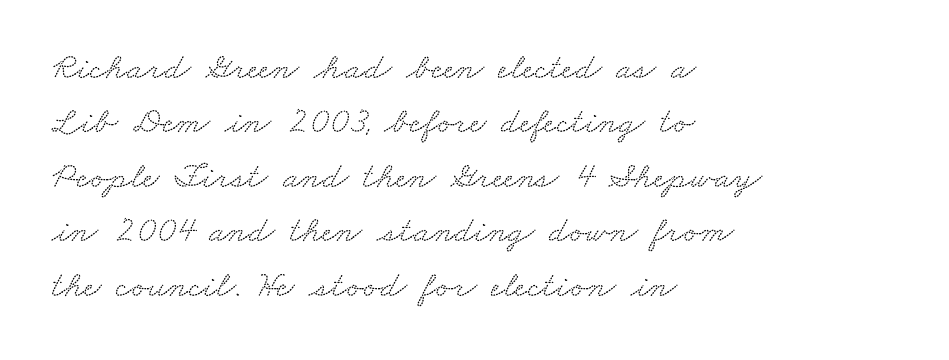
Q: Is the typeface a serif or a sans-serif typeface? A: Serif.
Q: Is the text underlined? A: No.
Q: How is the paragraph aligned? A: Left-aligned.
Q: Is the spacing between letters normal or unusually wide? A: Normal.
Q: Is the spacing between lines tight, normal or loose? A: Normal.
Q: Width (condensed, normal, or wide)? A: Wide.
Q: Stroke contrast? A: Low.
Q: x-height? A: Small.
Q: Monospaced? A: No.
